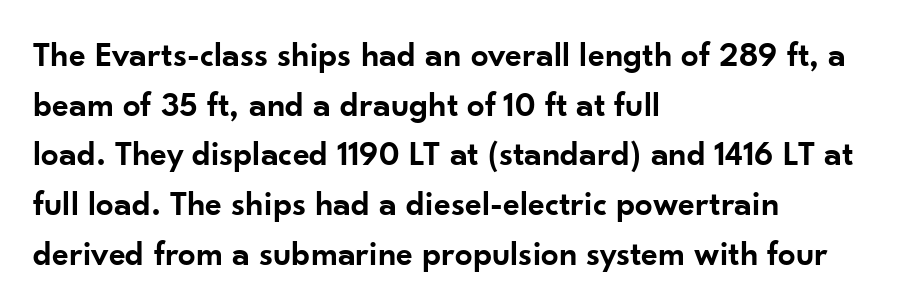
Q: Is the text bold? A: Semi-bold.
Q: Is the text italic (slanted)? A: No, it is upright.
Q: Is the typeface a serif or a sans-serif typeface? A: Sans-serif.
Q: Is the text underlined? A: No.
Q: How is the paragraph aligned? A: Left-aligned.
Q: Is the spacing between letters normal or unusually wide? A: Normal.
Q: Is the spacing between lines tight, normal or loose? A: Normal.
Q: Width (condensed, normal, or wide)? A: Normal.
Q: Stroke contrast? A: Low.
Q: x-height? A: Small.
Q: Monospaced? A: No.
